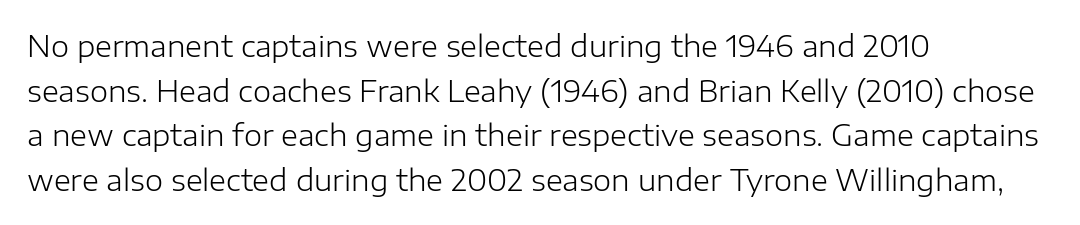
Q: Is the text bold? A: No.
Q: Is the text italic (slanted)? A: No, it is upright.
Q: Is the typeface a serif or a sans-serif typeface? A: Sans-serif.
Q: Is the text underlined? A: No.
Q: How is the paragraph aligned? A: Left-aligned.
Q: Is the spacing between letters normal or unusually wide? A: Normal.
Q: Is the spacing between lines tight, normal or loose? A: Normal.
Q: Width (condensed, normal, or wide)? A: Normal.
Q: Stroke contrast? A: Low.
Q: x-height? A: Medium.
Q: Monospaced? A: No.
